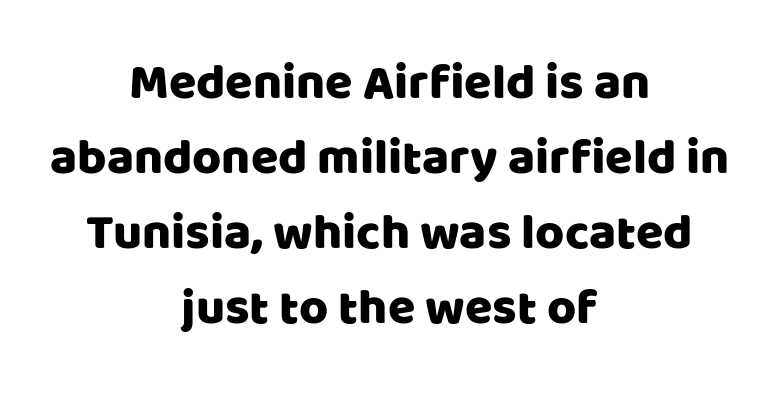
The line texture is even and compact thanks to regular tracking. These lines are centered, leaving both edges ragged. Plain, unruled lines of type. Whoever set this chose a conventional vertical rhythm.
